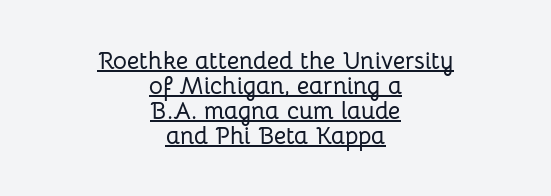
The designer dialed line spacing down below the default. The type sits square on the baseline with zero lean. The passage shown has conventional tracking throughout. The passage is arranged like a title page — every line centered.
